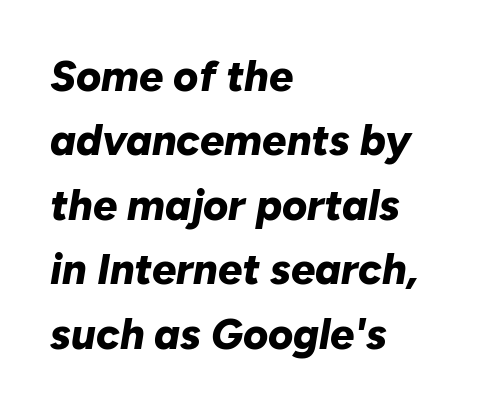
Q: Is the text bold? A: Yes.
Q: Is the text italic (slanted)? A: Yes, it leans right by about 10 degrees.
Q: Is the text underlined? A: No.
Q: How is the paragraph aligned? A: Left-aligned.
Q: Is the spacing between letters normal or unusually wide? A: Normal.
Q: Is the spacing between lines tight, normal or loose? A: Normal.
Q: Width (condensed, normal, or wide)? A: Normal.
Q: Stroke contrast? A: Low.
Q: x-height? A: Medium.
Q: Monospaced? A: No.
